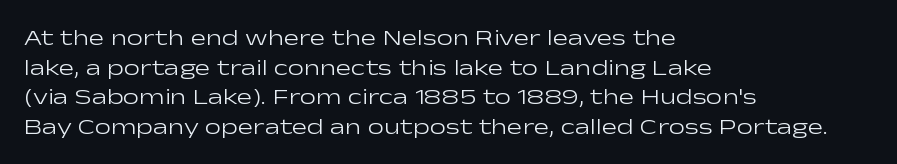
The lines sit at an ordinary, default distance from one another. The rag falls on the right side of this text block. The characters are drawn with everyday or finer stroke widths. Descender tails drop into unmarked territory.
